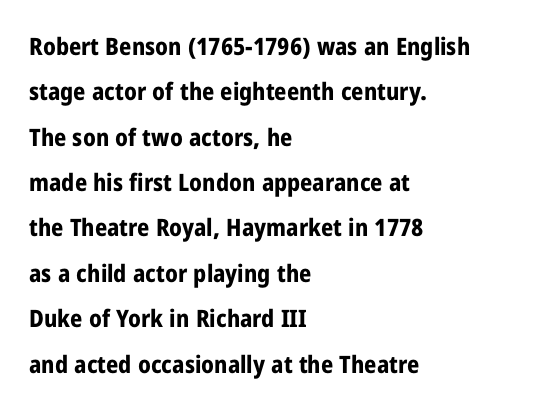
The image shows 24 px bold type, upright; set left-aligned, line spacing 1.89x, normal letter spacing, not underlined.
